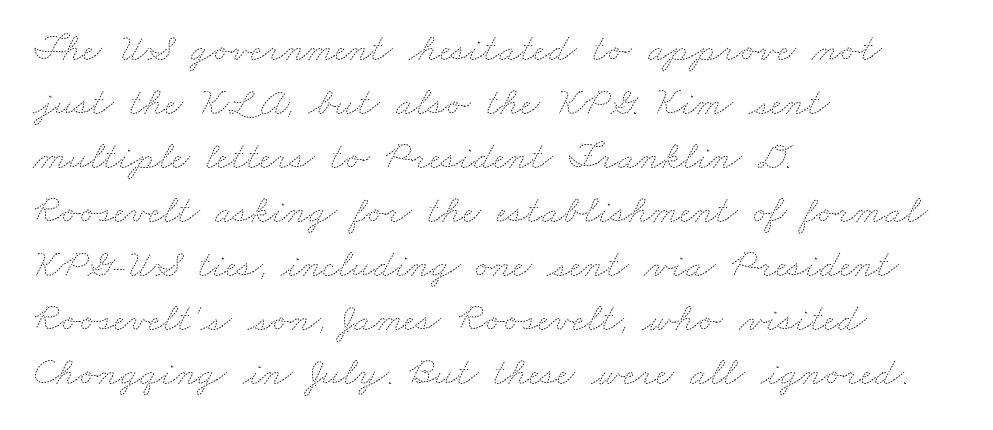
Q: Is the text bold? A: No.
Q: Is the text underlined? A: No.
Q: How is the paragraph aligned? A: Left-aligned.
Q: Is the spacing between letters normal or unusually wide? A: Normal.
Q: Is the spacing between lines tight, normal or loose? A: Normal.
Q: Width (condensed, normal, or wide)? A: Wide.
Q: Stroke contrast? A: Medium.
Q: x-height? A: Small.
Q: Monospaced? A: No.
